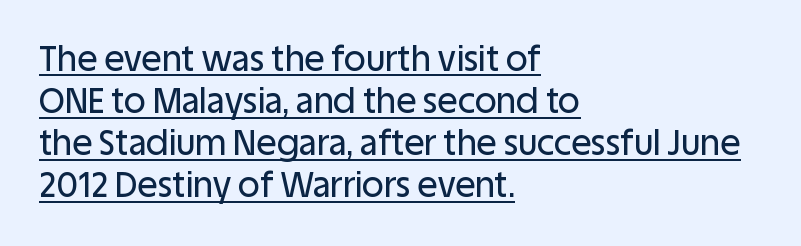
Is there an underline? Yes — a line sits under the letters. These lines are set flush left with a ragged right edge. Classification — sans serif. Do the characters align in a grid? No, the font is proportional.
